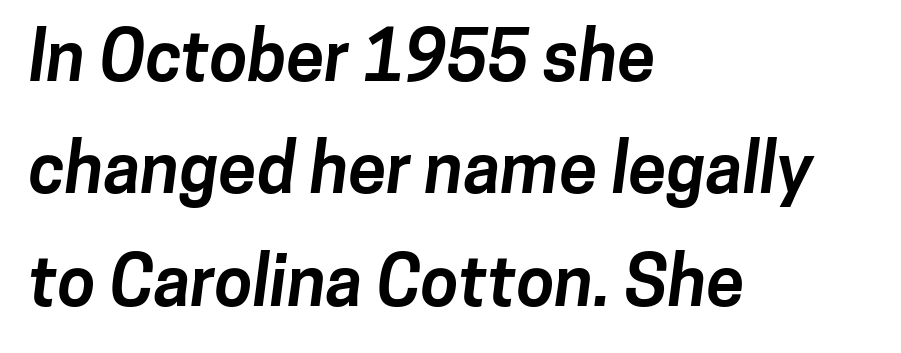
{"serif": "no", "bold": "yes", "weight": "bold", "width": "normal", "stroke_contrast": "low", "x_height": "medium", "monospaced": "no", "underline": "no", "align": "left", "line_spacing": "normal", "line_spacing_ratio": 1.63, "letter_spacing": "normal", "letter_spacing_em": 0.0, "glyph_px": 69}
